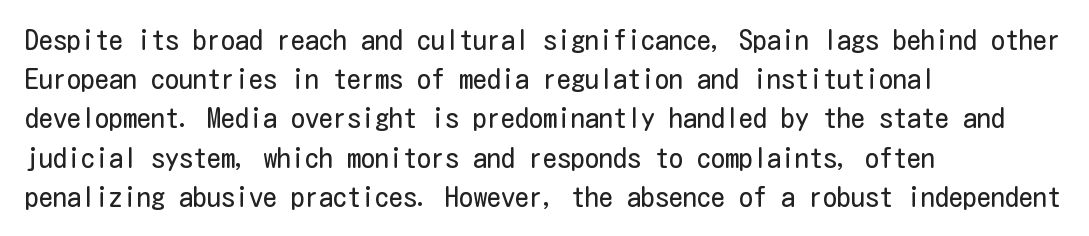
Q: Is the text bold? A: No.
Q: Is the text italic (slanted)? A: No, it is upright.
Q: Is the typeface a serif or a sans-serif typeface? A: Sans-serif.
Q: Is the text underlined? A: No.
Q: How is the paragraph aligned? A: Left-aligned.
Q: Is the spacing between letters normal or unusually wide? A: Normal.
Q: Is the spacing between lines tight, normal or loose? A: Normal.
Q: Width (condensed, normal, or wide)? A: Condensed.
Q: Stroke contrast? A: Low.
Q: x-height? A: Medium.
